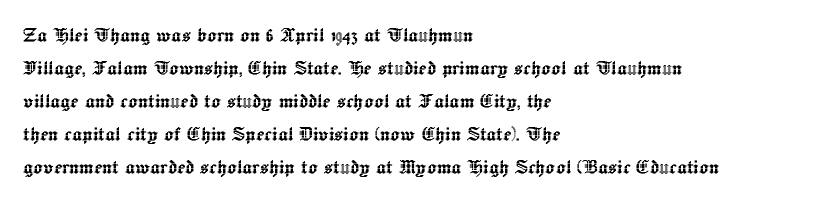
The image shows 24 px text type, upright; set left-aligned, normal line spacing (1.37x), normal letter spacing, not underlined.
